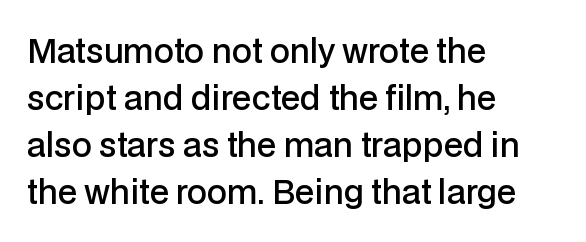
Q: Is the text bold? A: Semi-bold.
Q: Is the text italic (slanted)? A: No, it is upright.
Q: Is the typeface a serif or a sans-serif typeface? A: Sans-serif.
Q: Is the text underlined? A: No.
Q: How is the paragraph aligned? A: Left-aligned.
Q: Is the spacing between letters normal or unusually wide? A: Normal.
Q: Is the spacing between lines tight, normal or loose? A: Normal.
Q: Width (condensed, normal, or wide)? A: Normal.
Q: Stroke contrast? A: Low.
Q: x-height? A: Medium.
Q: Monospaced? A: No.
